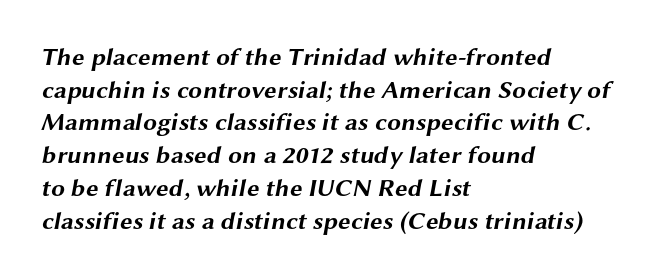
Letter spacing: default. The font is running at its bold setting. The rows are spaced the way most documents space them. Only glyphs here, with clear space below each row.
